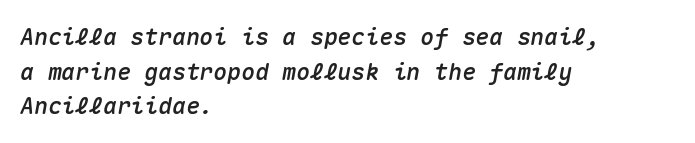
{"italic": "yes", "lean": "right", "slant_degrees": 10, "underline": "no", "align": "left", "line_spacing": "normal", "line_spacing_ratio": 1.51, "letter_spacing": "normal", "letter_spacing_em": 0.0, "glyph_px": 23}
